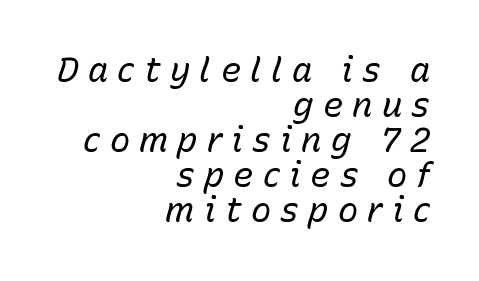
{"italic": "yes", "lean": "right", "slant_degrees": 15, "bold": "no", "weight": "regular", "width": "normal", "stroke_contrast": "low", "x_height": "medium", "monospaced": "no", "underline": "no", "align": "right", "line_spacing": "tight", "line_spacing_ratio": 1.03, "letter_spacing": "wide", "letter_spacing_em": 0.27, "glyph_px": 34}
